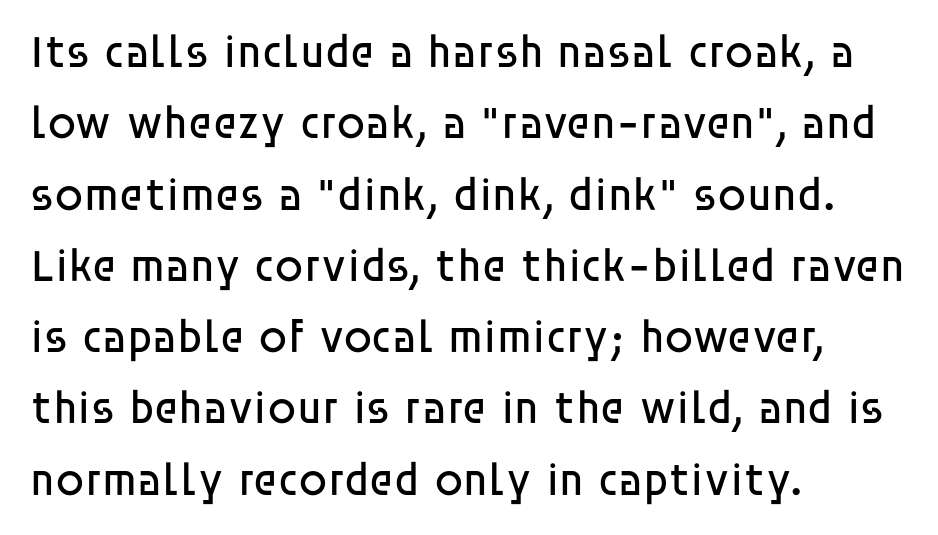
The image shows 46 px regular-weight sans-serif type, upright; set left-aligned, normal line spacing (1.55x), normal letter spacing, not underlined; low stroke contrast and a large x-height.
